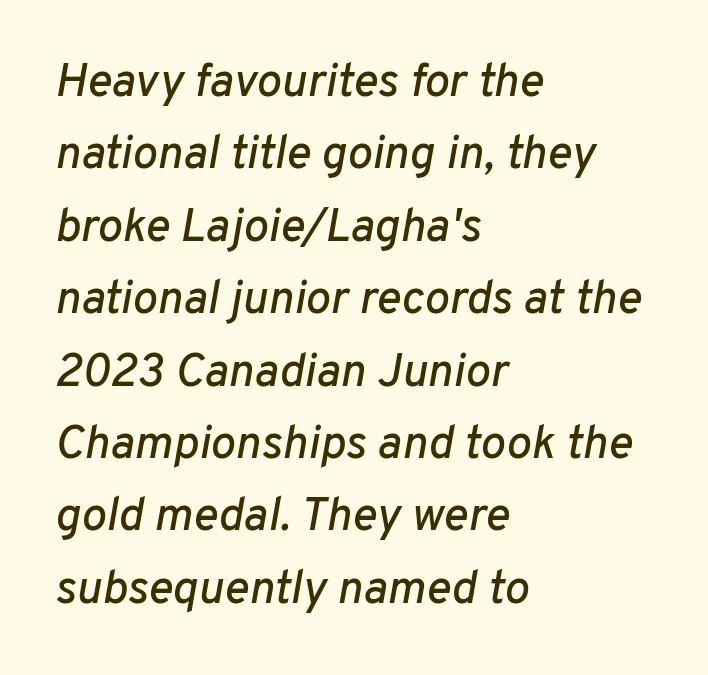
{"italic": "yes", "lean": "right", "slant_degrees": 10, "width": "normal", "stroke_contrast": "low", "x_height": "medium", "monospaced": "no", "underline": "no", "align": "left", "line_spacing": "normal", "line_spacing_ratio": 1.54, "letter_spacing": "normal", "letter_spacing_em": 0.0, "glyph_px": 47}
